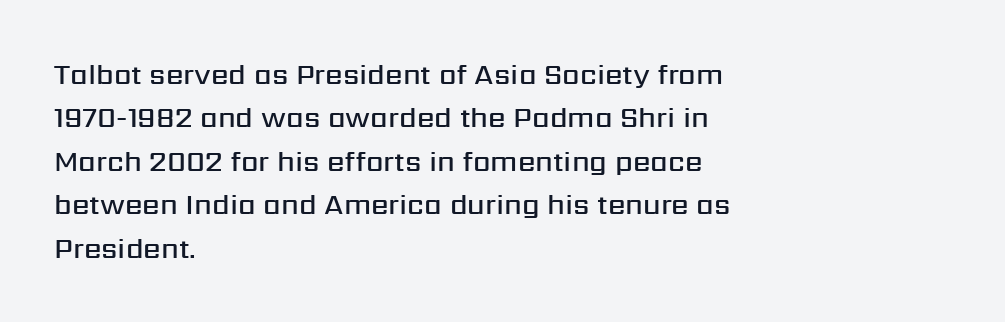
Q: Is the text bold? A: Semi-bold.
Q: Is the text italic (slanted)? A: No, it is upright.
Q: Is the typeface a serif or a sans-serif typeface? A: Sans-serif.
Q: Is the text underlined? A: No.
Q: How is the paragraph aligned? A: Left-aligned.
Q: Is the spacing between letters normal or unusually wide? A: Normal.
Q: Is the spacing between lines tight, normal or loose? A: Normal.
Q: Width (condensed, normal, or wide)? A: Normal.
Q: Stroke contrast? A: Medium.
Q: x-height? A: Medium.
Q: Monospaced? A: No.
